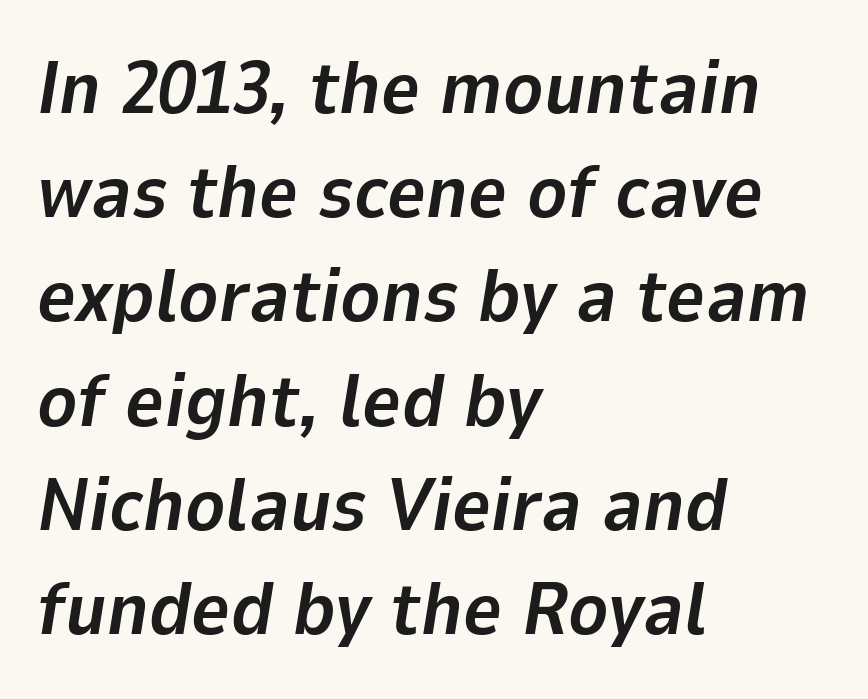
The image shows 75 px bold type, italic (leaning right); set left-aligned, normal line spacing (1.39x), normal letter spacing, not underlined; low stroke contrast and a medium x-height.
